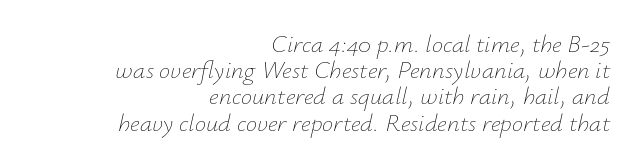
These lines are set flush right with a ragged left edge. Looking at the ascenders, they clearly lean. Unmarked baselines from the first word to the last. Tightly led — the rows are bunched.
